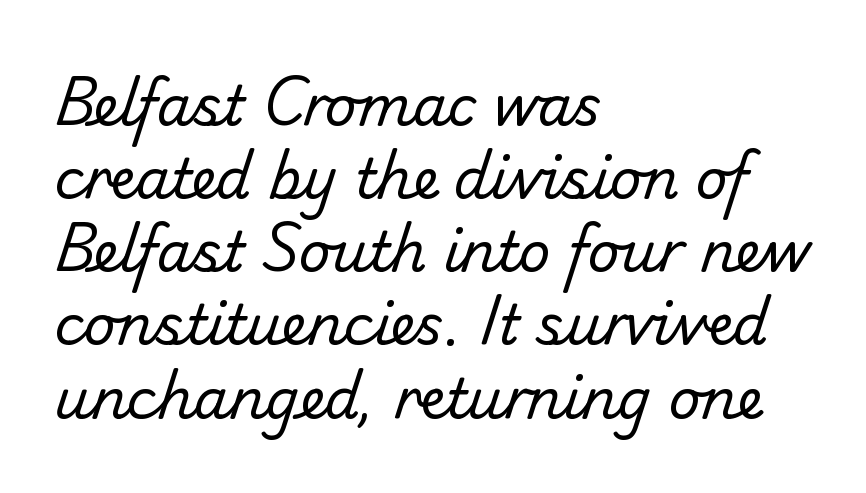
The passage shown is typed in a proportional face where columns would drift. Unmarked baselines from the first word to the last. Each stroke keeps to a modest, everyday thickness or less. The paragraph has a hard left edge and a soft right edge. Typographically, this falls in the sans-serif category. Default kerning and tracking; the words read as compact shapes.
